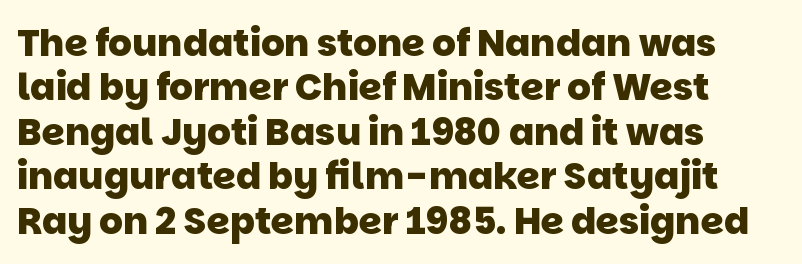
The space directly below the letters is spotless. This rendering uses left alignment, leaving the right contour irregular. How heavy is the stroke? Heavy — this is a bold. Proportional: the letters do not fall into vertical columns.
